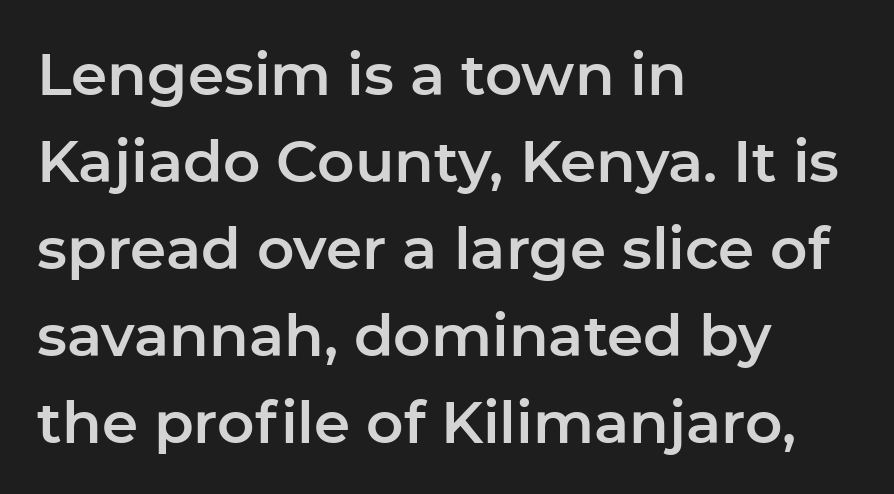
Just letters on the line, the space beneath them empty. In terms of posture, this sample is upright. In terms of letterform style, serifs are entirely absent. The passage shown is typed in a proportional face where columns would drift. This sample uses plain, unmodified letter spacing.
